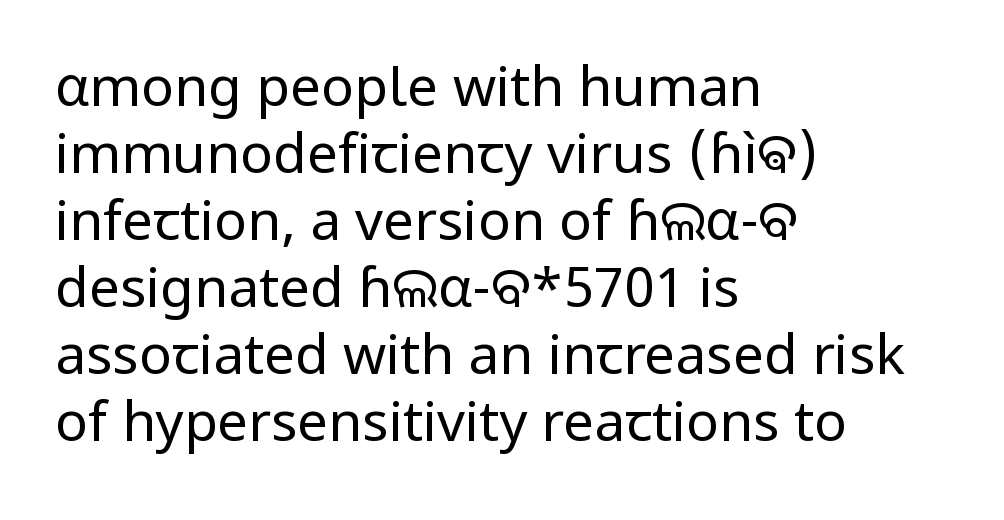
The image shows 55 px regular-weight sans-serif type, upright; set left-aligned, line spacing 1.22x, normal letter spacing, not underlined; low stroke contrast and a medium x-height.
